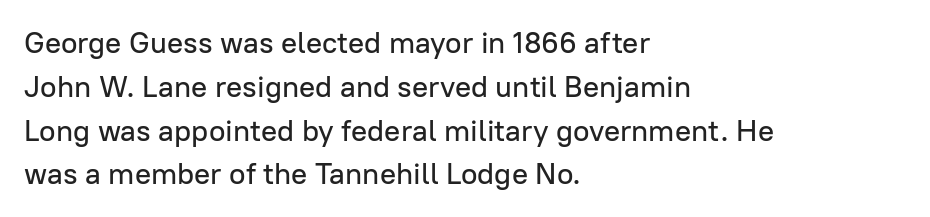
{"serif": "no", "italic": "no", "width": "normal", "stroke_contrast": "low", "x_height": "medium", "monospaced": "no", "underline": "no", "align": "left", "line_spacing": "normal", "line_spacing_ratio": 1.46, "letter_spacing": "normal", "letter_spacing_em": 0.0, "glyph_px": 30}
